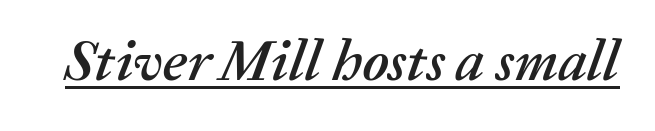
{"italic": "yes", "lean": "right", "slant_degrees": 20, "width": "normal", "stroke_contrast": "medium", "x_height": "medium", "monospaced": "no", "underline": "yes", "letter_spacing": "normal", "letter_spacing_em": 0.0, "glyph_px": 58}
